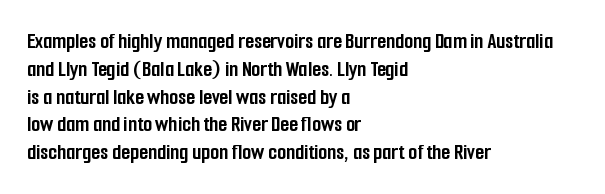
Q: Is the text bold? A: Yes.
Q: Is the text italic (slanted)? A: No, it is upright.
Q: Is the text underlined? A: No.
Q: How is the paragraph aligned? A: Left-aligned.
Q: Is the spacing between letters normal or unusually wide? A: Normal.
